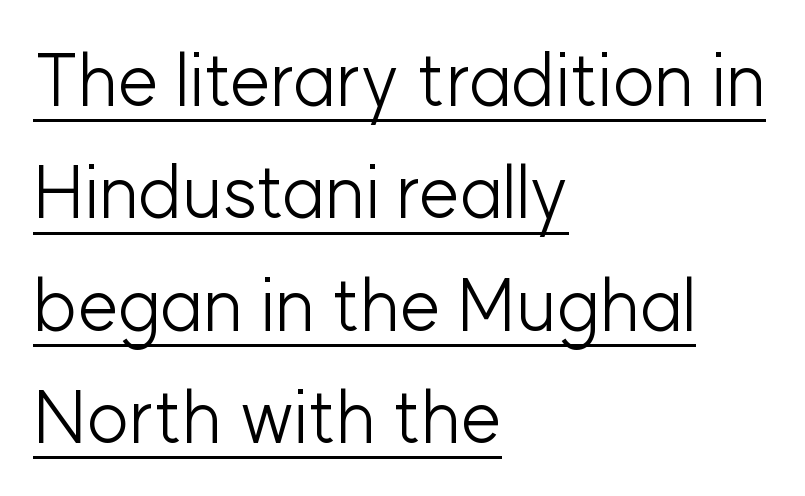
Honestly, the underline is the first thing you notice here. Posture: straight, roman, zero tilt. Think standard paragraph weight, or any step lighter than that. This sample has the flowing, uneven cadence of proportional lettering. Quick note: interline space is typical. This rendering employs a face without finishing strokes, i.e., a sans-serif.
